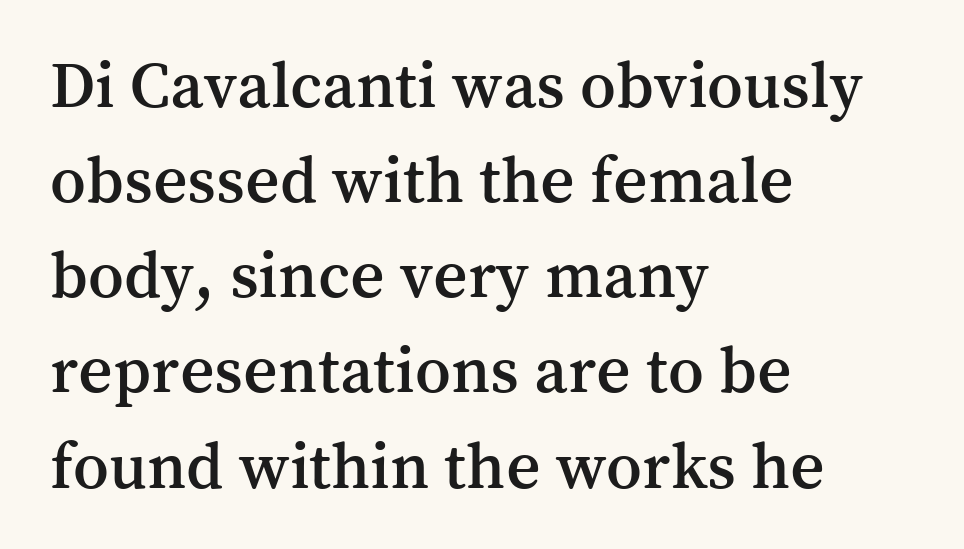
The image shows 67 px serif type, upright; set left-aligned, normal line spacing (1.42x), normal letter spacing, not underlined; medium stroke contrast and a medium x-height.
